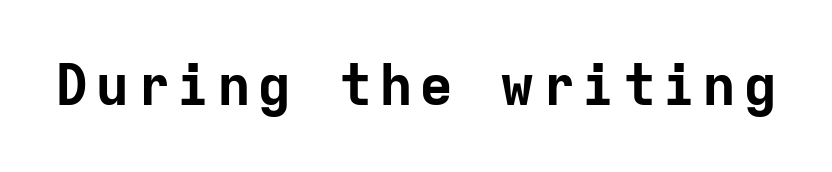
The image shows 57 px bold sans-serif type, upright, monospaced; set not underlined; low stroke contrast and a medium x-height.
